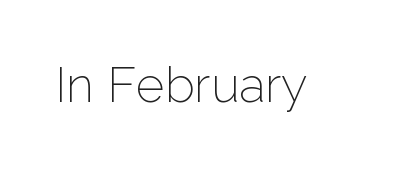
{"serif": "no", "italic": "no", "bold": "no", "weight": "thin", "width": "normal", "stroke_contrast": "low", "x_height": "medium", "monospaced": "no", "underline": "no", "letter_spacing": "normal", "letter_spacing_em": 0.0, "glyph_px": 49}
